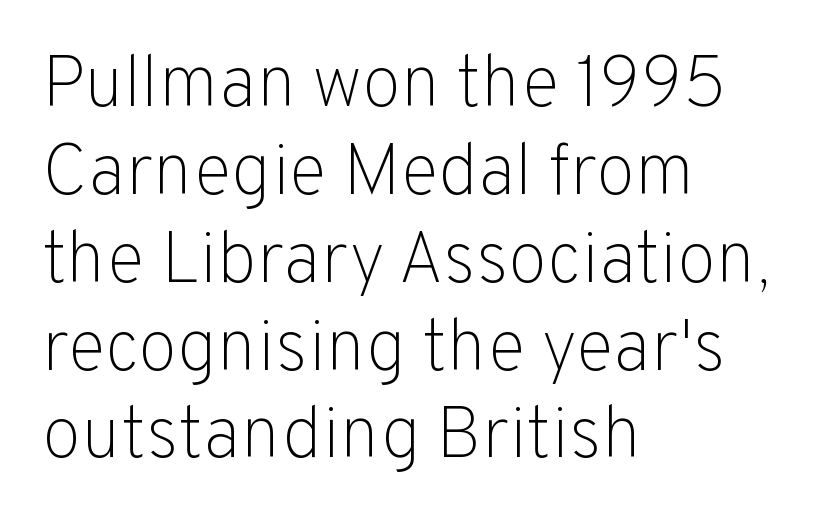
Q: Is the text bold? A: No.
Q: Is the text italic (slanted)? A: No, it is upright.
Q: Is the typeface a serif or a sans-serif typeface? A: Sans-serif.
Q: Is the text underlined? A: No.
Q: How is the paragraph aligned? A: Left-aligned.
Q: Is the spacing between letters normal or unusually wide? A: Normal.
Q: Width (condensed, normal, or wide)? A: Normal.
Q: Stroke contrast? A: Low.
Q: x-height? A: Medium.
Q: Monospaced? A: No.
